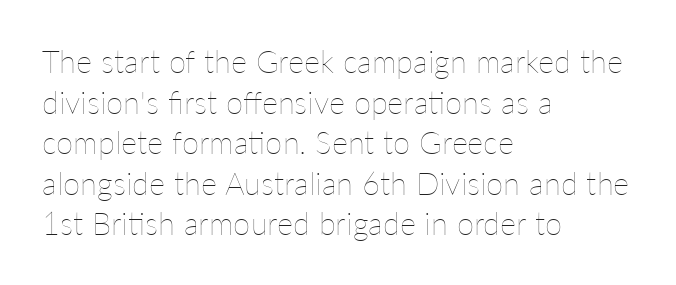
{"italic": "no", "bold": "no", "weight": "thin", "width": "normal", "stroke_contrast": "low", "x_height": "medium", "monospaced": "no", "underline": "no", "align": "left", "line_spacing": "normal", "line_spacing_ratio": 1.31, "letter_spacing": "normal", "letter_spacing_em": 0.0, "glyph_px": 31}
